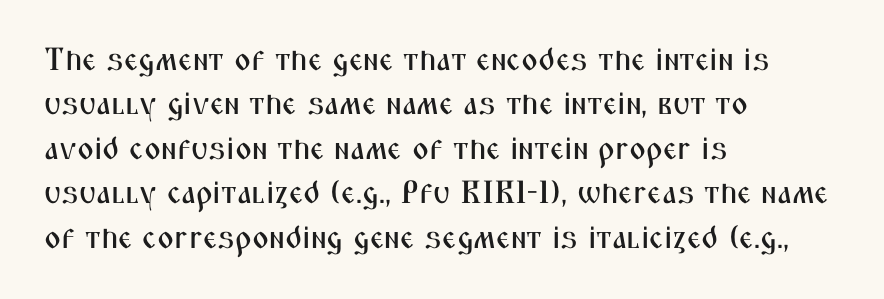
Q: Is the text italic (slanted)? A: No, it is upright.
Q: Is the typeface a serif or a sans-serif typeface? A: Sans-serif.
Q: Is the text underlined? A: No.
Q: How is the paragraph aligned? A: Left-aligned.
Q: Is the spacing between letters normal or unusually wide? A: Normal.
Q: Is the spacing between lines tight, normal or loose? A: Normal.
Q: Width (condensed, normal, or wide)? A: Condensed.
Q: Stroke contrast? A: Medium.
Q: x-height? A: Medium.
Q: Monospaced? A: No.
